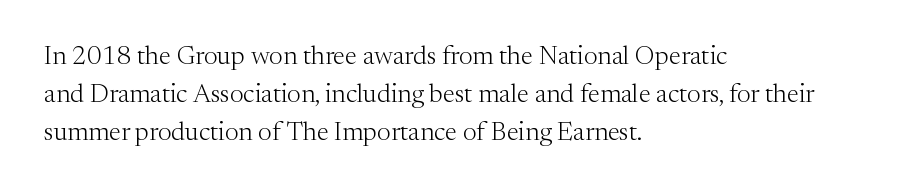
Q: Is the text bold? A: No.
Q: Is the text italic (slanted)? A: No, it is upright.
Q: Is the text underlined? A: No.
Q: How is the paragraph aligned? A: Left-aligned.
Q: Is the spacing between letters normal or unusually wide? A: Normal.
Q: Is the spacing between lines tight, normal or loose? A: Normal.
